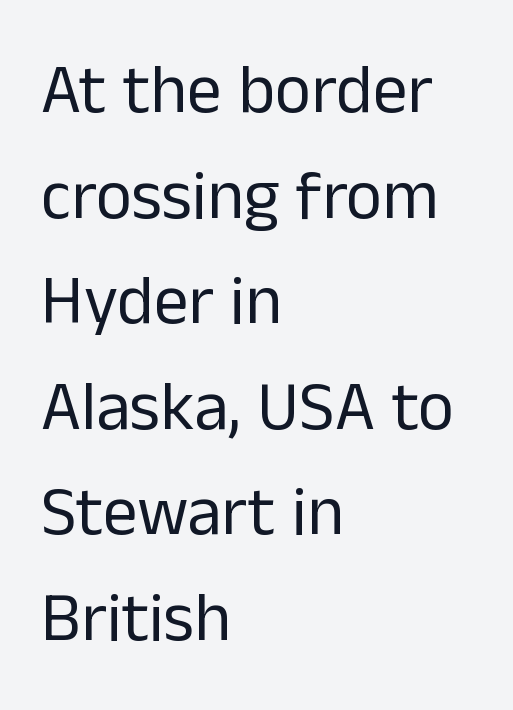
Q: Is the text bold? A: No.
Q: Is the text italic (slanted)? A: No, it is upright.
Q: Is the typeface a serif or a sans-serif typeface? A: Sans-serif.
Q: Is the text underlined? A: No.
Q: How is the paragraph aligned? A: Left-aligned.
Q: Is the spacing between letters normal or unusually wide? A: Normal.
Q: Is the spacing between lines tight, normal or loose? A: Normal.
Q: Width (condensed, normal, or wide)? A: Normal.
Q: Stroke contrast? A: Low.
Q: x-height? A: Medium.
Q: Monospaced? A: No.
